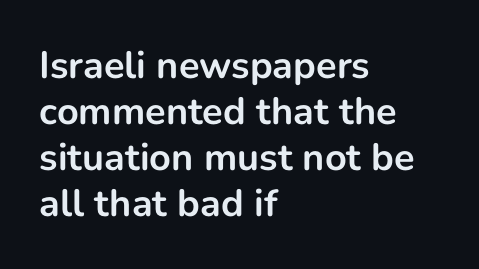
Short note: letters normally spaced. The rendering uses natural spacing where letterforms have individual widths. This sample uses an upright cut, with every glyph sitting square on the baseline. All the whitespace from short lines collects on the right.
